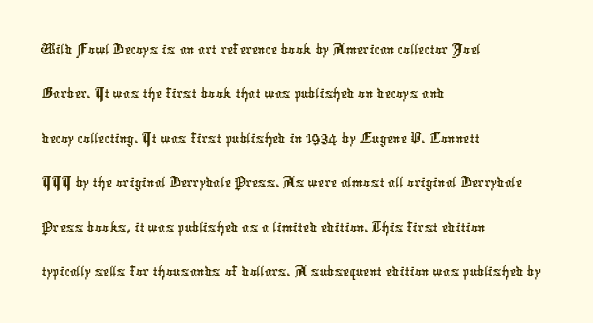
The image shows 35 px condensed sans-serif type; set left-aligned, normal line spacing (1.27x), normal letter spacing, not underlined; low stroke contrast and a medium x-height.
